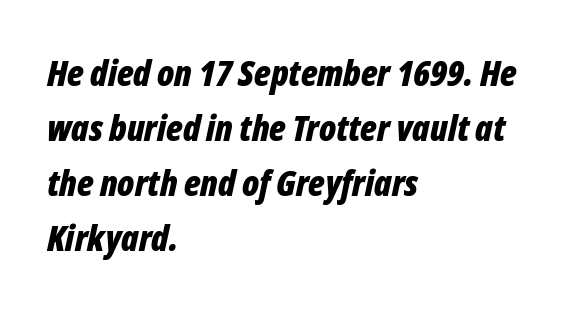
{"italic": "yes", "lean": "right", "slant_degrees": 12, "bold": "yes", "weight": "bold", "width": "condensed", "stroke_contrast": "low", "x_height": "medium", "monospaced": "no", "underline": "no", "align": "left", "line_spacing": "normal", "line_spacing_ratio": 1.53, "letter_spacing": "normal", "letter_spacing_em": 0.0, "glyph_px": 36}
